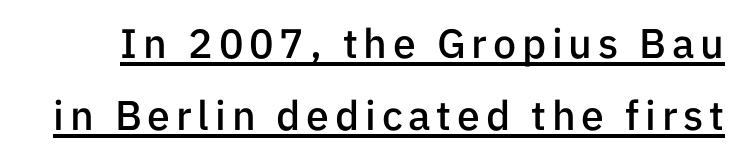
The string is rendered with underlining switched on. A sans-serif font was chosen for this passage. Each glyph is drawn with semibold strokes, heavier than normal yet not fully bold. In terms of posture, this sample is upright. Is this a fixed-width face? No — the glyphs have proportional, varying widths.
